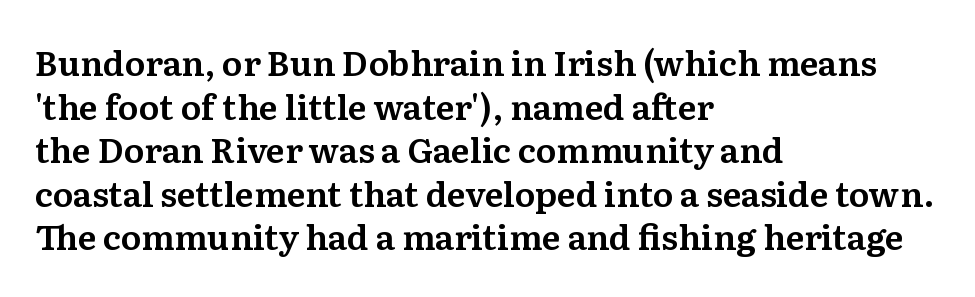
{"serif": "yes", "italic": "no", "width": "normal", "stroke_contrast": "medium", "x_height": "medium", "monospaced": "no", "underline": "no", "align": "left", "line_spacing": "normal", "line_spacing_ratio": 1.28, "letter_spacing": "normal", "letter_spacing_em": 0.0, "glyph_px": 34}
